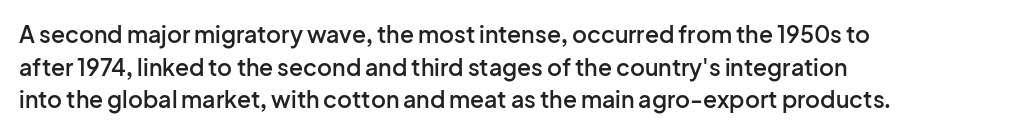
The image shows 23 px text type, upright; set left-aligned, normal line spacing (1.42x), normal letter spacing, not underlined.
